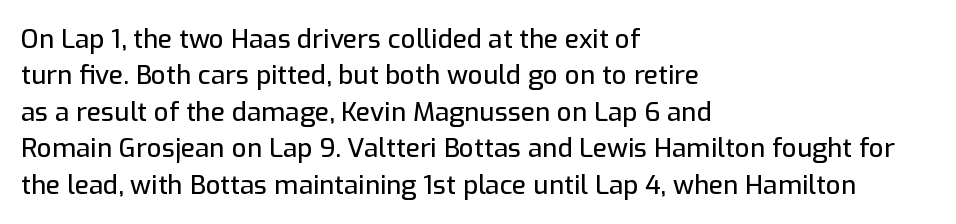
The image shows 26 px text type, upright; set left-aligned, normal line spacing (1.4x), normal letter spacing, not underlined.
